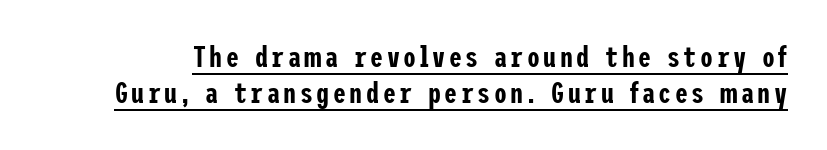
{"serif": "no", "italic": "no", "width": "condensed", "stroke_contrast": "low", "x_height": "medium", "underline": "yes", "line_spacing_ratio": 1.24, "glyph_px": 29}
